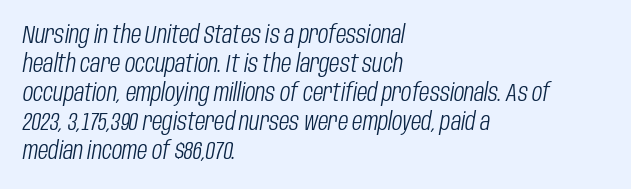
The image shows 24 px text type, italic (leaning right); set left-aligned, line spacing 1.21x, normal letter spacing, not underlined.
